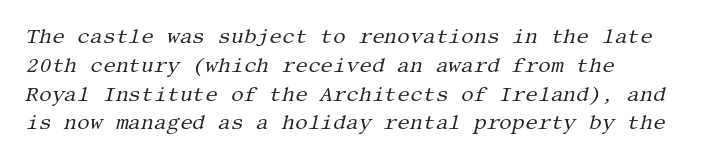
{"italic": "yes", "lean": "right", "slant_degrees": 13, "bold": "no", "underline": "no", "line_spacing": "normal", "line_spacing_ratio": 1.44, "letter_spacing": "normal", "letter_spacing_em": 0.0, "glyph_px": 20}
